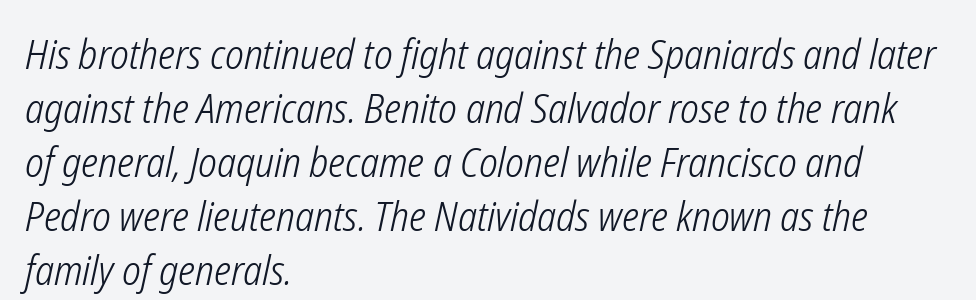
Regarding leading, the lines here are spaced in the standard way. The typesetter chose a ragged-right arrangement here. You could not count columns in this text — the font is proportionally spaced. Does the lettering tilt? It does — this is italic.
